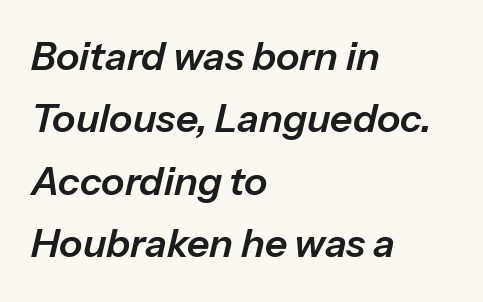
The image shows 39 px text type, italic (leaning right); set left-aligned, normal line spacing (1.6x), normal letter spacing, not underlined; low stroke contrast and a medium x-height.
